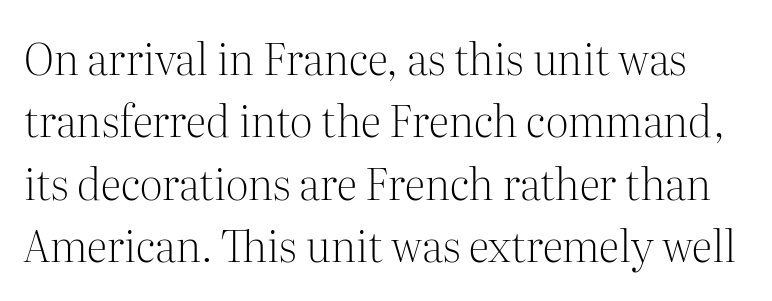
Descender tails drop into unmarked territory. This sample has the flowing, uneven cadence of proportional lettering. The weight tops out at a normal text grade. The rendering uses a moderate line-height, typical for paragraphs. Every character sits straight up, as roman type does. Are there feet on the stems? There are — it's a serif.
